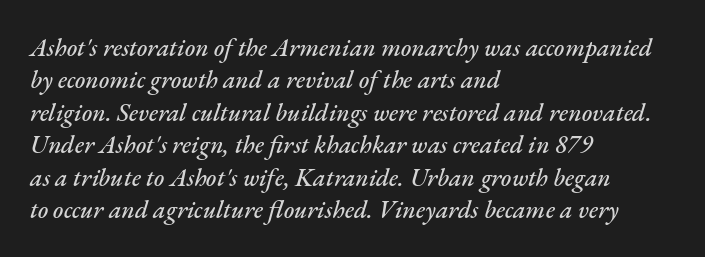
These lines are set flush left with a ragged right edge. The letters are slanted; this is an italic face. The string is rendered with underlining switched off. The rendering keeps characters at their native spacing. Evenly set lines give the paragraph a standard silhouette.
